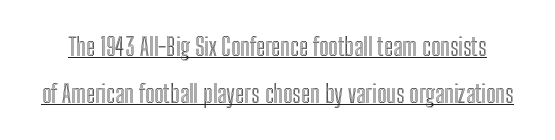
Standard letterfit; no display-style spreading of the glyphs. This sample carries an underscore along the baseline area. In terms of posture, this sample is upright.
